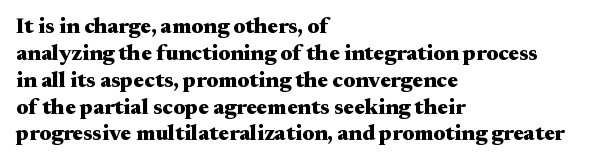
The image shows 22 px bold type, upright; set left-aligned, line spacing 1.22x, normal letter spacing, not underlined.
